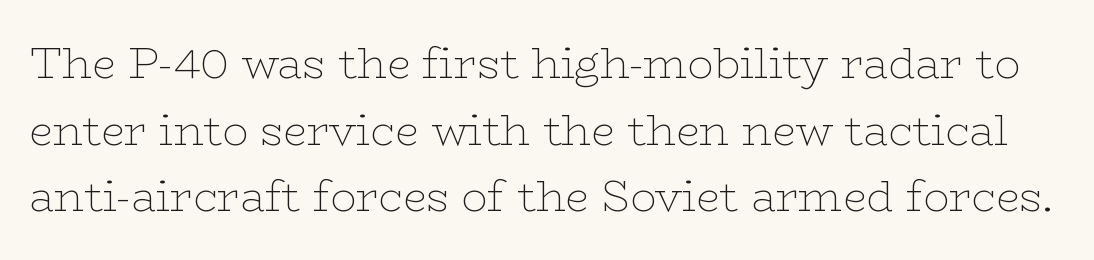
Q: Is the text bold? A: No.
Q: Is the text italic (slanted)? A: No, it is upright.
Q: Is the typeface a serif or a sans-serif typeface? A: Serif.
Q: Is the text underlined? A: No.
Q: Is the spacing between letters normal or unusually wide? A: Normal.
Q: Is the spacing between lines tight, normal or loose? A: Normal.
Q: Width (condensed, normal, or wide)? A: Wide.
Q: Stroke contrast? A: Low.
Q: x-height? A: Medium.
Q: Monospaced? A: No.
